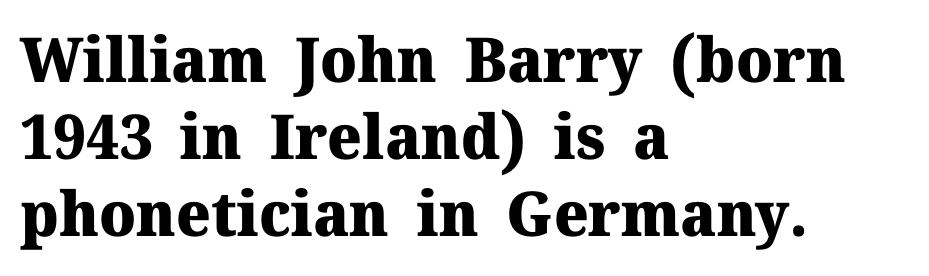
The image shows 62 px heavy serif type, upright; set left-aligned, line spacing 1.24x, normal letter spacing, not underlined; medium stroke contrast and a medium x-height.
